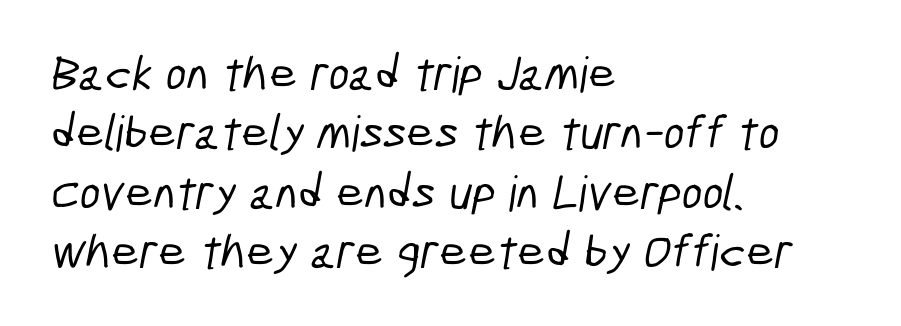
Q: Is the typeface a serif or a sans-serif typeface? A: Sans-serif.
Q: Is the text underlined? A: No.
Q: How is the paragraph aligned? A: Left-aligned.
Q: Is the spacing between letters normal or unusually wide? A: Normal.
Q: Width (condensed, normal, or wide)? A: Condensed.
Q: Stroke contrast? A: Low.
Q: x-height? A: Medium.
Q: Monospaced? A: No.
